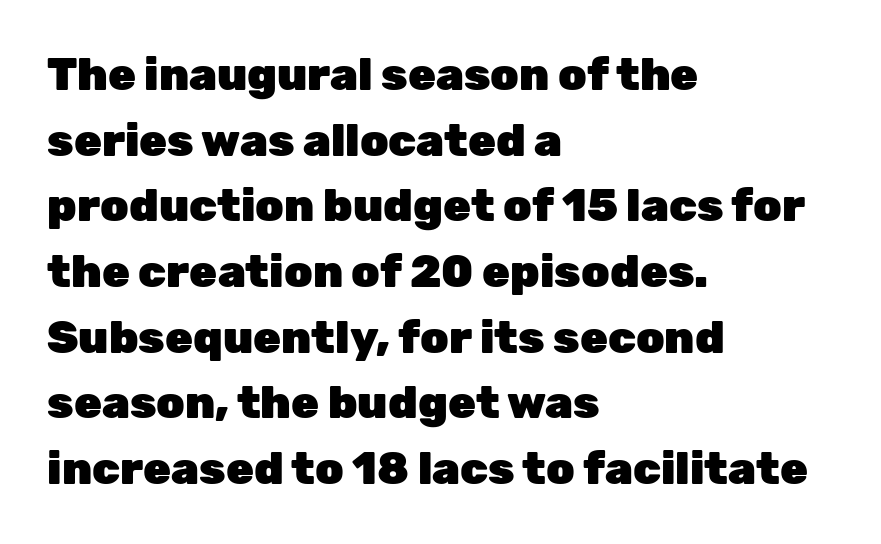
The image shows 45 px heavy sans-serif type, upright; set left-aligned, normal line spacing (1.46x), normal letter spacing, not underlined; low stroke contrast and a medium x-height.
